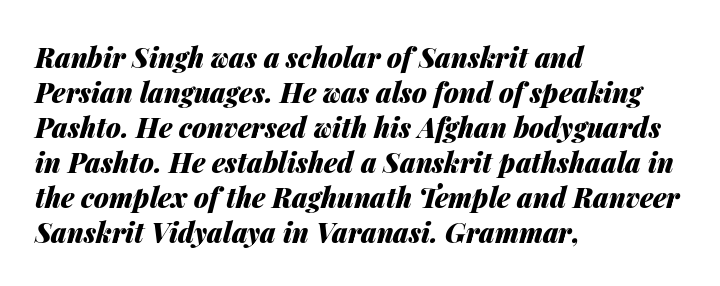
The space beneath each line is pristine and unruled. Compared with typical body copy, the letter spacing here is the same. The letters are slanted; this is an italic face. Typographic density is high because the face is bold. What's the leading like? Ordinary, nothing unusual. The rag falls on the right side of this text block.
